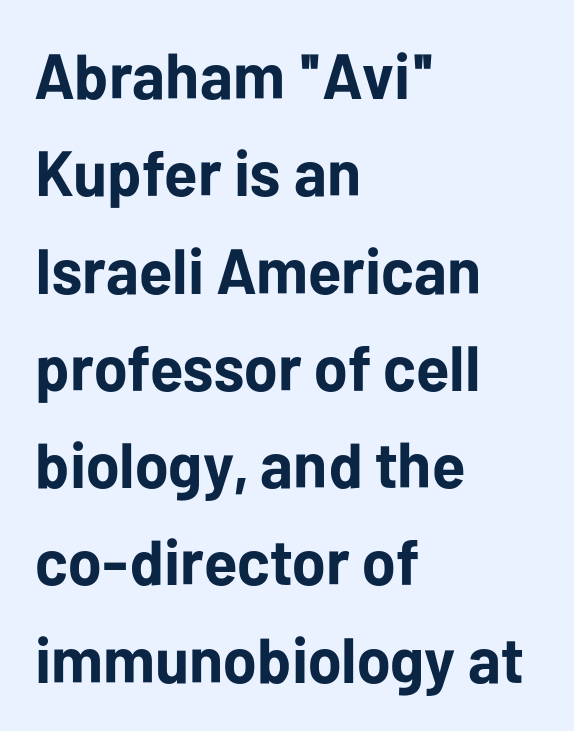
{"serif": "no", "italic": "no", "bold": "yes", "weight": "bold", "width": "normal", "stroke_contrast": "low", "x_height": "medium", "monospaced": "no", "underline": "no", "align": "left", "line_spacing": "normal", "line_spacing_ratio": 1.52, "letter_spacing": "normal", "letter_spacing_em": 0.0, "glyph_px": 64}
